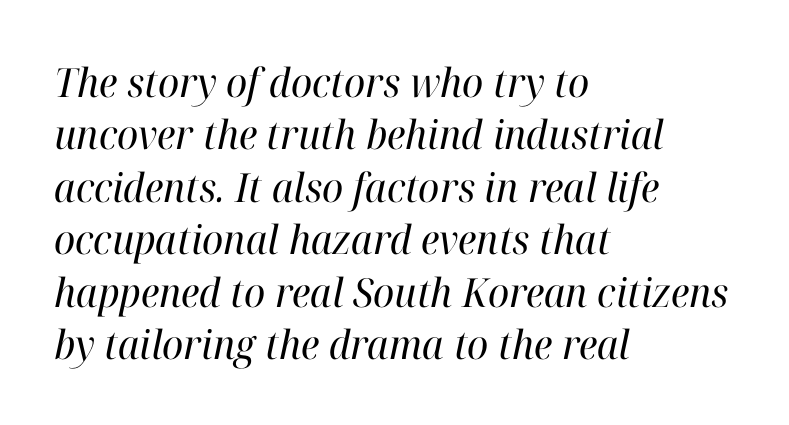
Q: Is the text bold? A: No.
Q: Is the text italic (slanted)? A: Yes, it leans right by about 12 degrees.
Q: Is the typeface a serif or a sans-serif typeface? A: Serif.
Q: Is the text underlined? A: No.
Q: How is the paragraph aligned? A: Left-aligned.
Q: Is the spacing between letters normal or unusually wide? A: Normal.
Q: Is the spacing between lines tight, normal or loose? A: Normal.
Q: Width (condensed, normal, or wide)? A: Normal.
Q: Stroke contrast? A: High.
Q: x-height? A: Medium.
Q: Monospaced? A: No.
